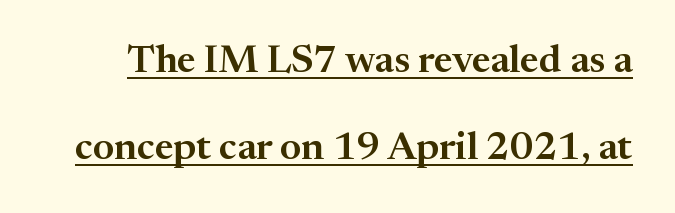
Q: Is the text italic (slanted)? A: No, it is upright.
Q: Is the typeface a serif or a sans-serif typeface? A: Serif.
Q: Is the text underlined? A: Yes.
Q: Is the spacing between letters normal or unusually wide? A: Normal.
Q: Is the spacing between lines tight, normal or loose? A: Loose.
Q: Width (condensed, normal, or wide)? A: Normal.
Q: Stroke contrast? A: Medium.
Q: x-height? A: Medium.
Q: Monospaced? A: No.
